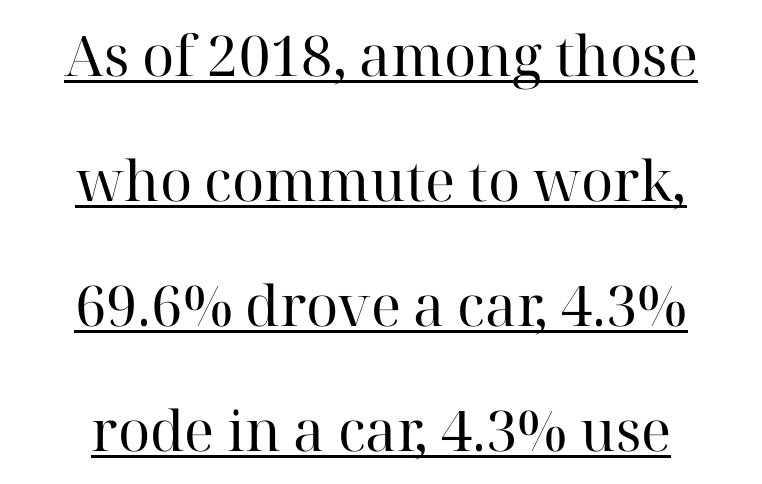
{"serif": "yes", "italic": "no", "bold": "no", "weight": "regular", "width": "normal", "stroke_contrast": "high", "x_height": "medium", "monospaced": "no", "underline": "yes", "align": "center", "line_spacing": "loose", "line_spacing_ratio": 2.23, "letter_spacing": "normal", "letter_spacing_em": 0.0, "glyph_px": 56}
